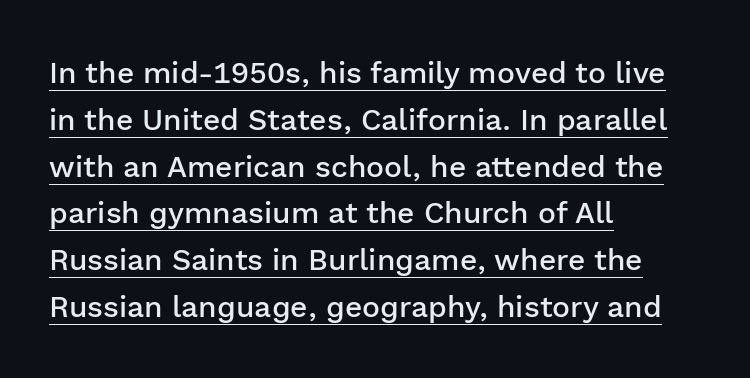
Q: Is the text bold? A: Semi-bold.
Q: Is the text italic (slanted)? A: No, it is upright.
Q: Is the typeface a serif or a sans-serif typeface? A: Sans-serif.
Q: Is the text underlined? A: Yes.
Q: How is the paragraph aligned? A: Left-aligned.
Q: Is the spacing between letters normal or unusually wide? A: Normal.
Q: Is the spacing between lines tight, normal or loose? A: Normal.
Q: Width (condensed, normal, or wide)? A: Normal.
Q: Stroke contrast? A: Low.
Q: x-height? A: Medium.
Q: Monospaced? A: No.
